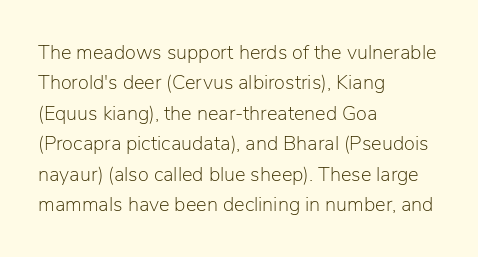
Q: Is the text bold? A: No.
Q: Is the text italic (slanted)? A: No, it is upright.
Q: Is the text underlined? A: No.
Q: How is the paragraph aligned? A: Left-aligned.
Q: Is the spacing between letters normal or unusually wide? A: Normal.
Q: Is the spacing between lines tight, normal or loose? A: Normal.
